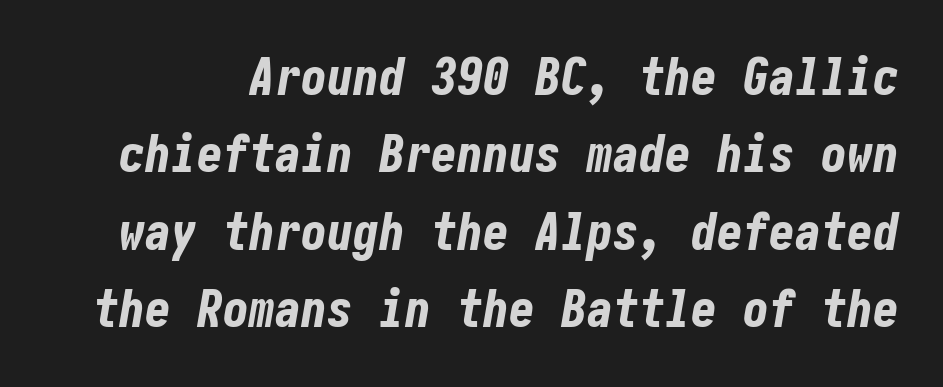
Italic: yes, the glyphs are oblique. Caption: bold face, heavy strokes. Anything drawn beneath the words? Only blank space. You could call the tracking neutral — neither tight nor loose. The space between consecutive lines is moderate.
